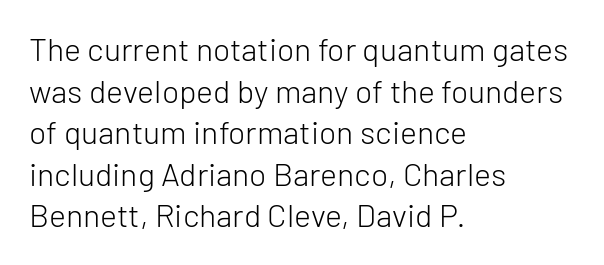
Think of a printed novel: that variable character pitch is what you see here. Anything drawn beneath the words? Only blank space. The face used here is a sans, in the tradition of grotesques and geometrics. Layout note: lines flush left. The face looks like a standard text weight, possibly lighter. The rendering uses a moderate line-height, typical for paragraphs.
